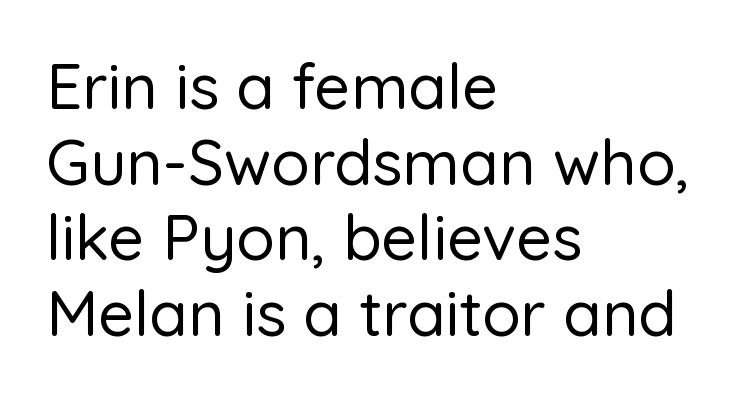
Q: Is the text italic (slanted)? A: No, it is upright.
Q: Is the typeface a serif or a sans-serif typeface? A: Sans-serif.
Q: Is the text underlined? A: No.
Q: How is the paragraph aligned? A: Left-aligned.
Q: Is the spacing between letters normal or unusually wide? A: Normal.
Q: Width (condensed, normal, or wide)? A: Normal.
Q: Stroke contrast? A: Low.
Q: x-height? A: Medium.
Q: Monospaced? A: No.
